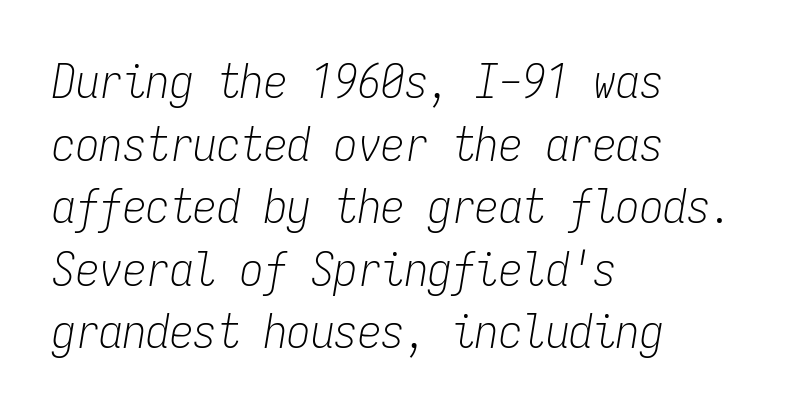
{"italic": "yes", "lean": "right", "slant_degrees": 9, "bold": "no", "weight": "light", "width": "condensed", "stroke_contrast": "low", "x_height": "medium", "monospaced": "yes", "underline": "no", "align": "left", "line_spacing": "normal", "line_spacing_ratio": 1.33, "letter_spacing": "normal", "letter_spacing_em": 0.0, "glyph_px": 47}
